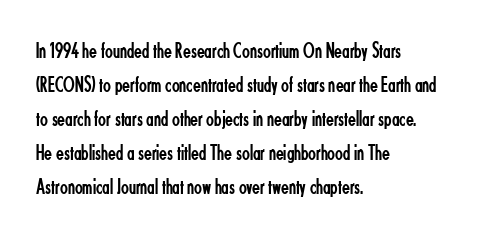
The image shows 23 px text type, upright; set left-aligned, normal line spacing (1.48x), normal letter spacing, not underlined.
